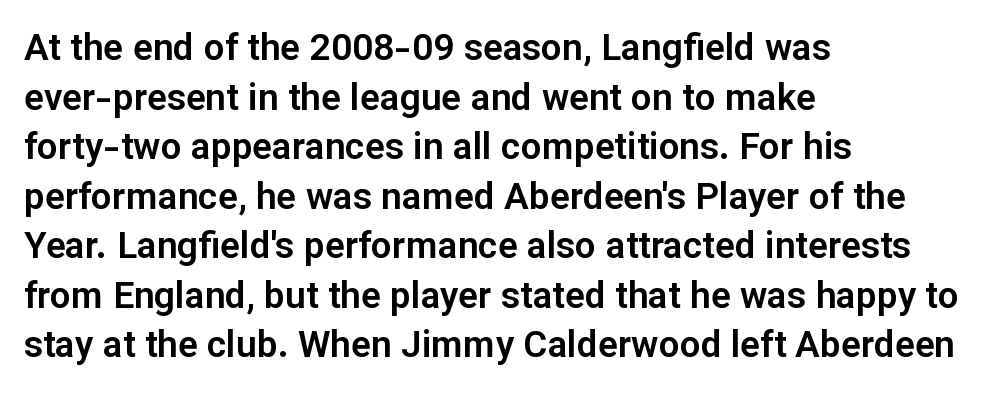
The image shows 37 px sans-serif type, upright; set left-aligned, normal line spacing (1.34x), normal letter spacing, not underlined; low stroke contrast and a medium x-height.
